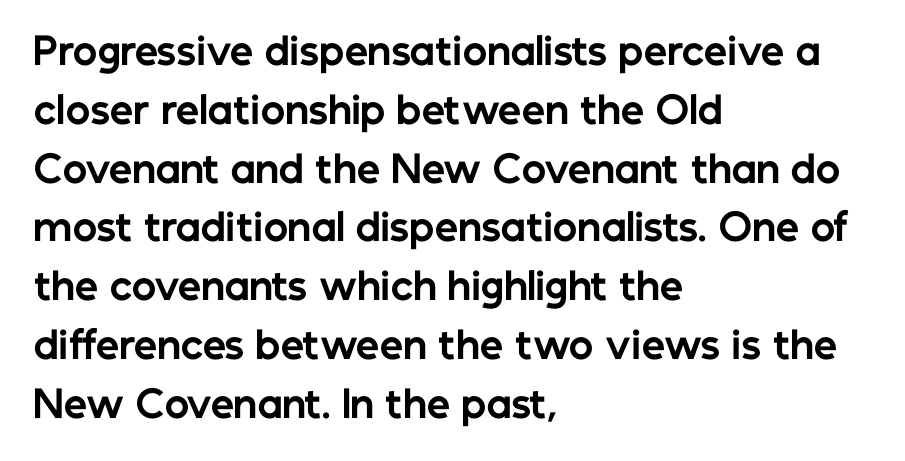
{"serif": "no", "italic": "no", "bold": "yes", "weight": "bold", "width": "normal", "stroke_contrast": "low", "x_height": "medium", "monospaced": "no", "underline": "no", "align": "left", "line_spacing": "normal", "line_spacing_ratio": 1.59, "letter_spacing": "normal", "letter_spacing_em": 0.0, "glyph_px": 37}
